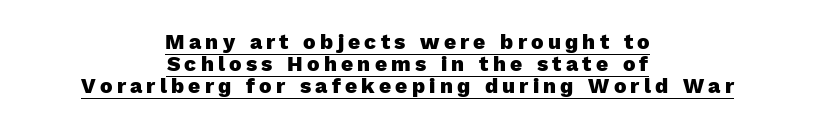
Q: Is the text bold? A: Yes.
Q: Is the text italic (slanted)? A: No, it is upright.
Q: Is the text underlined? A: Yes.
Q: How is the paragraph aligned? A: Centered.
Q: Is the spacing between letters normal or unusually wide? A: Unusually wide.
Q: Is the spacing between lines tight, normal or loose? A: Tight.
